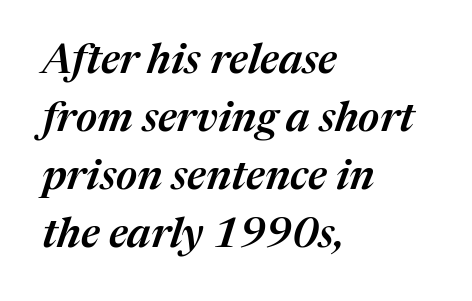
Q: Is the text bold? A: Semi-bold.
Q: Is the text italic (slanted)? A: Yes, it leans right by about 17 degrees.
Q: Is the text underlined? A: No.
Q: How is the paragraph aligned? A: Left-aligned.
Q: Is the spacing between letters normal or unusually wide? A: Normal.
Q: Is the spacing between lines tight, normal or loose? A: Normal.
Q: Width (condensed, normal, or wide)? A: Normal.
Q: Stroke contrast? A: Medium.
Q: x-height? A: Medium.
Q: Monospaced? A: No.
